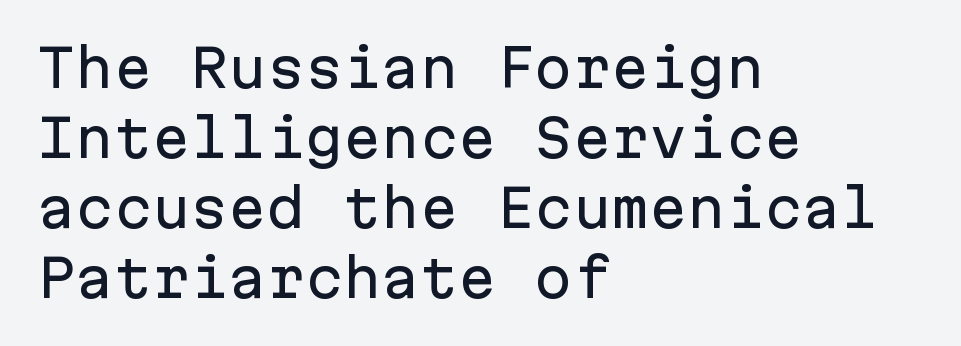
{"serif": "no", "italic": "no", "width": "normal", "stroke_contrast": "low", "x_height": "medium", "monospaced": "yes", "underline": "no", "align": "left", "line_spacing": "normal", "line_spacing_ratio": 1.37, "letter_spacing": "normal", "letter_spacing_em": 0.0, "glyph_px": 51}
